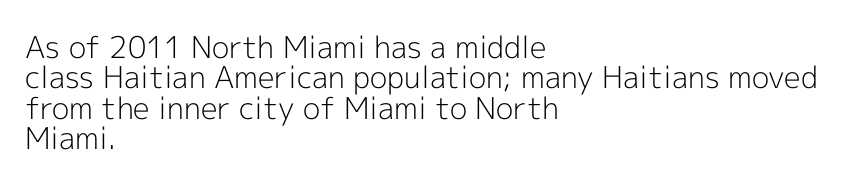
{"serif": "no", "italic": "no", "bold": "no", "weight": "light", "width": "normal", "x_height": "medium", "monospaced": "no", "underline": "no", "align": "left", "line_spacing": "tight", "line_spacing_ratio": 1.01, "letter_spacing": "normal", "letter_spacing_em": 0.0, "glyph_px": 30}
